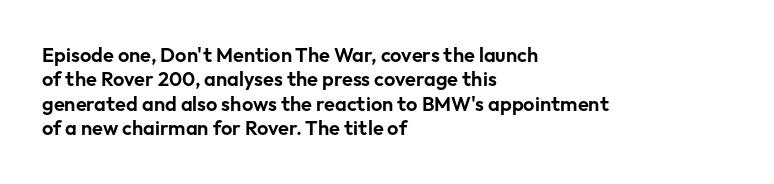
{"italic": "no", "underline": "no", "align": "left", "line_spacing_ratio": 1.22, "letter_spacing": "normal", "letter_spacing_em": 0.0, "glyph_px": 20}
